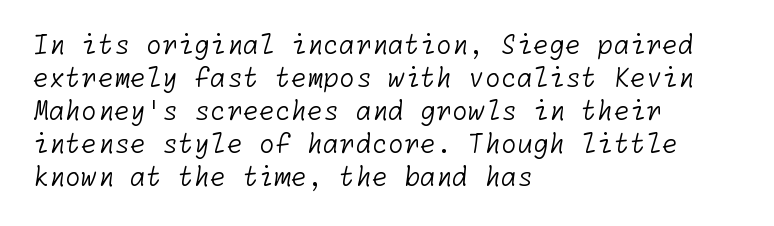
The face looks like a standard text weight, possibly lighter. The typesetter chose a ragged-right arrangement here. Anything drawn beneath the words? Only blank space. The passage shown stacks its lines at a standard gap.
